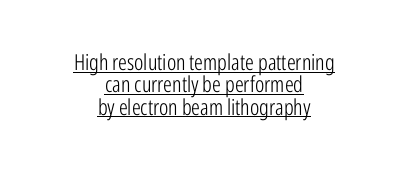
The image shows 22 px text type, upright; set centered, tight line spacing (1.02x), normal letter spacing, underlined.
